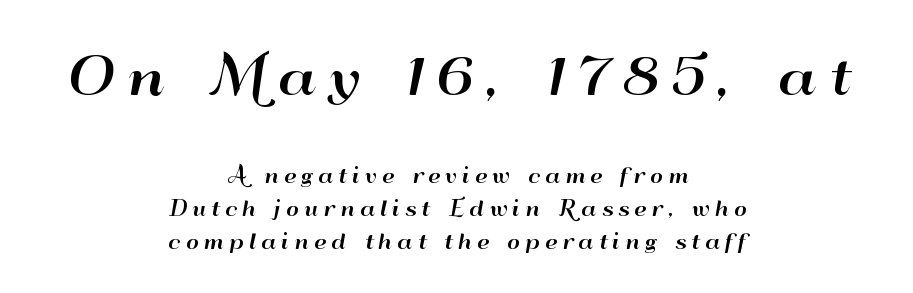
{"serif": "no", "width": "wide", "stroke_contrast": "high", "x_height": "small", "monospaced": "no", "underline": "no", "align": "center", "line_spacing": "normal", "line_spacing_ratio": 1.65, "letter_spacing": "wide", "letter_spacing_em": 0.25, "larger_block": "first", "size_ratio": 2.5, "glyph_px": 50}
